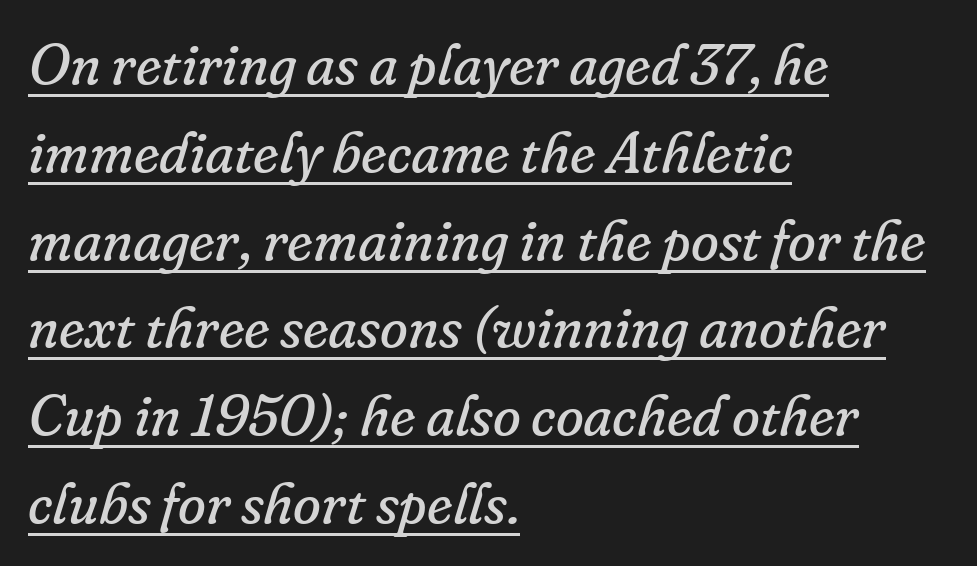
Q: Is the text bold? A: No.
Q: Is the text italic (slanted)? A: Yes, it leans right by about 16 degrees.
Q: Is the typeface a serif or a sans-serif typeface? A: Serif.
Q: Is the text underlined? A: Yes.
Q: How is the paragraph aligned? A: Left-aligned.
Q: Is the spacing between letters normal or unusually wide? A: Normal.
Q: Is the spacing between lines tight, normal or loose? A: Normal.
Q: Width (condensed, normal, or wide)? A: Normal.
Q: Stroke contrast? A: Low.
Q: x-height? A: Small.
Q: Monospaced? A: No.
